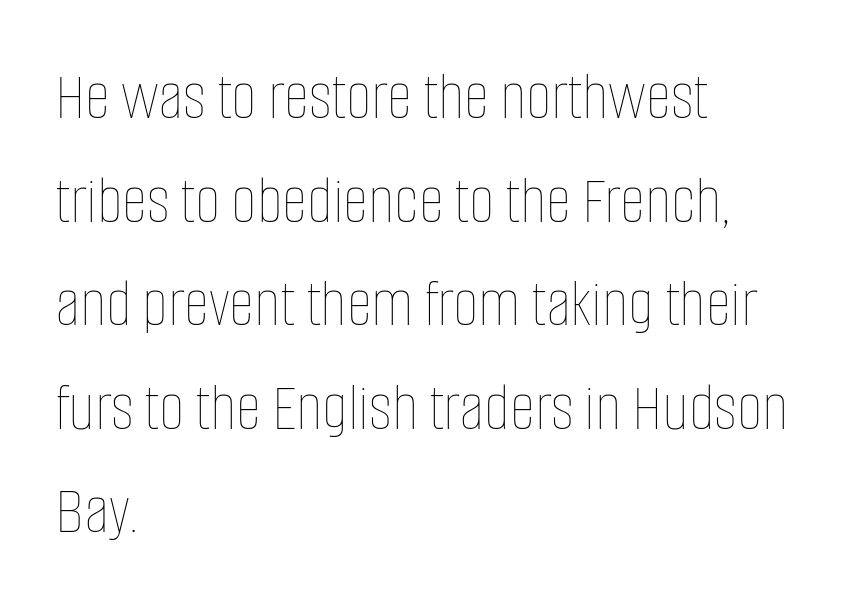
A light-to-regular cut is what we see here. Is this a fixed-width face? No — the glyphs have proportional, varying widths. You can tell it's not italic because the verticals are truly vertical. The paragraph shown leans on its left margin.
